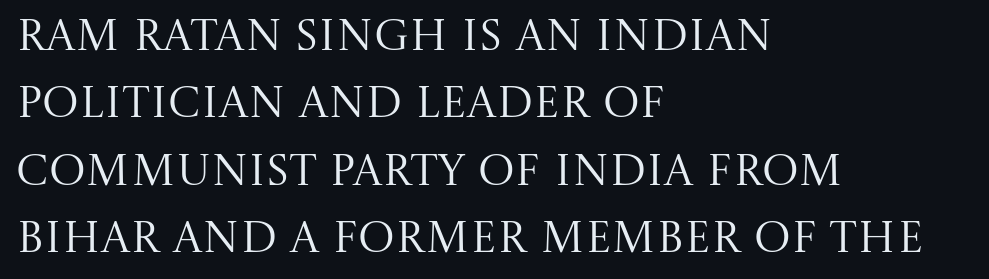
Quick note: interline space is typical. Descender tails drop into unmarked territory. Tracking value appears to be zero — textbook default spacing. Check where the strokes stop: tiny serifs finish them off. The passage shown is not bold in any degree. Each letter keeps its own natural width here, so spacing adapts to shape.
